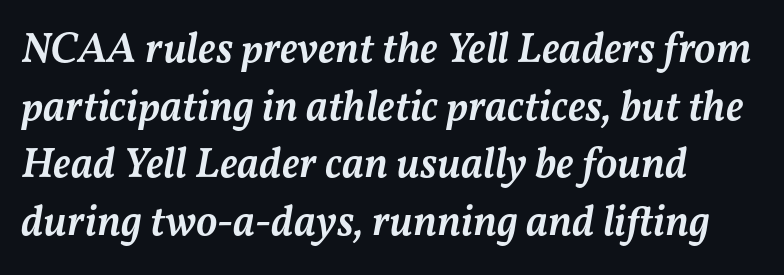
The zone under the glyphs is completely vacant. In terms of posture, this sample is oblique. Whoever set this chose a conventional vertical rhythm. A typesetter would call this proportional, since set widths differ per character. The rendering uses a semibold face; strokes are thickened but not to full bold.
